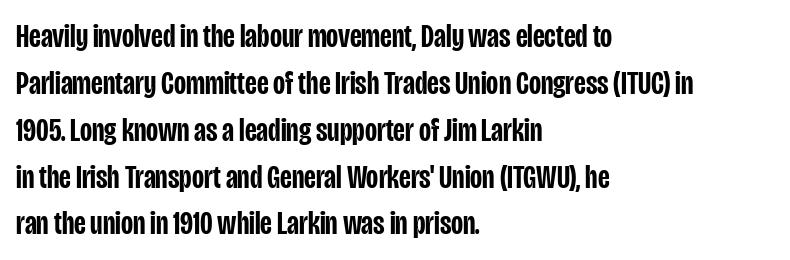
{"serif": "no", "italic": "no", "bold": "semi", "weight": "semibold", "width": "condensed", "stroke_contrast": "low", "x_height": "large", "monospaced": "no", "underline": "no", "align": "left", "line_spacing": "normal", "line_spacing_ratio": 1.42, "letter_spacing": "normal", "letter_spacing_em": 0.0, "glyph_px": 33}
